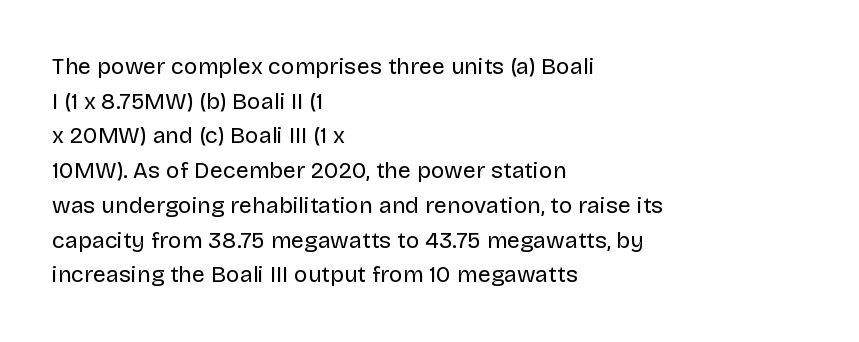
Vertical strokes here are truly vertical. Is the block centered? No — it sits flush against the left margin. Standard letterfit; no display-style spreading of the glyphs. This is not heavy type; no bold has been used.
